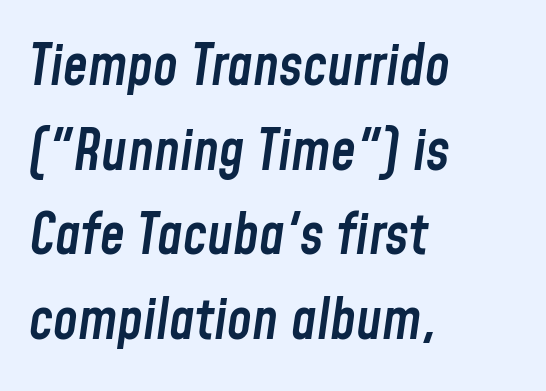
The specimen reads as italic at a glance. Glyph-to-glyph distance matches everyday printed text. One glance says typical: line gaps are just what's usual. Does the weight exceed regular? Yes, but only to semibold. This sample has the flowing, uneven cadence of proportional lettering.
